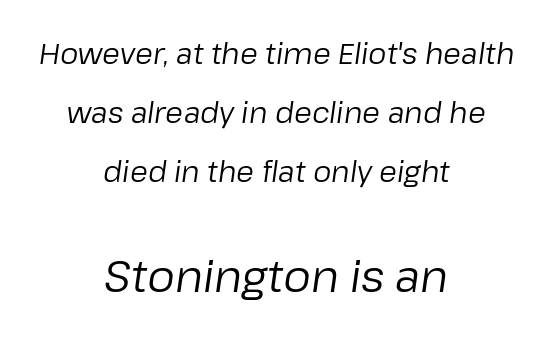
{"italic": "yes", "lean": "right", "slant_degrees": 8, "bold": "no", "weight": "regular", "width": "normal", "stroke_contrast": "low", "x_height": "medium", "monospaced": "no", "underline": "no", "align": "center", "line_spacing": "loose", "line_spacing_ratio": 2.03, "letter_spacing": "normal", "letter_spacing_em": 0.0, "larger_block": "second", "size_ratio": 1.52, "glyph_px": 44}
